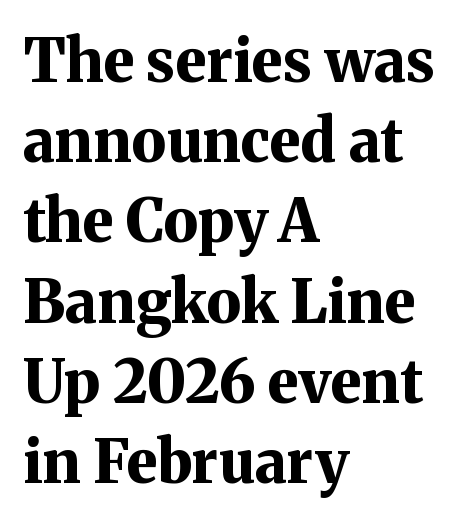
Q: Is the text bold? A: Yes.
Q: Is the text italic (slanted)? A: No, it is upright.
Q: Is the typeface a serif or a sans-serif typeface? A: Serif.
Q: Is the text underlined? A: No.
Q: How is the paragraph aligned? A: Left-aligned.
Q: Is the spacing between letters normal or unusually wide? A: Normal.
Q: Is the spacing between lines tight, normal or loose? A: Normal.
Q: Width (condensed, normal, or wide)? A: Normal.
Q: Stroke contrast? A: Medium.
Q: x-height? A: Medium.
Q: Monospaced? A: No.
